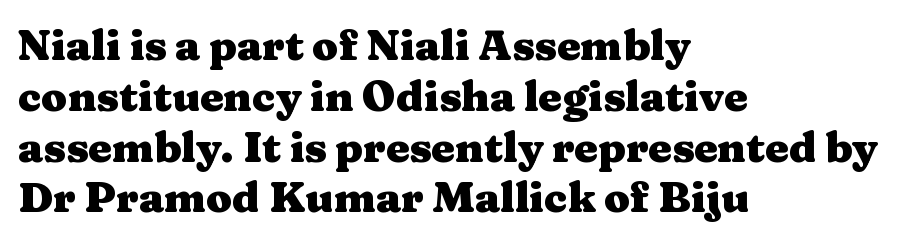
{"serif": "yes", "italic": "no", "bold": "yes", "weight": "heavy", "width": "wide", "stroke_contrast": "medium", "x_height": "medium", "monospaced": "no", "underline": "no", "align": "left", "line_spacing_ratio": 1.21, "letter_spacing": "normal", "letter_spacing_em": 0.0, "glyph_px": 42}
